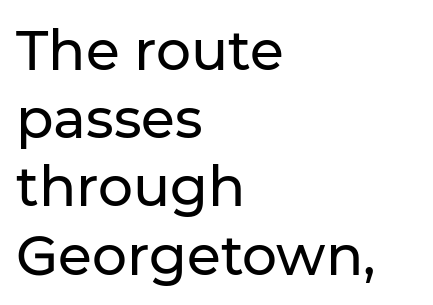
The type sits square on the baseline with zero lean. A typesetter would label this face a sans. Descenders hang freely into open space. Nothing unusual about the tracking: characters are spaced as the font intends.
